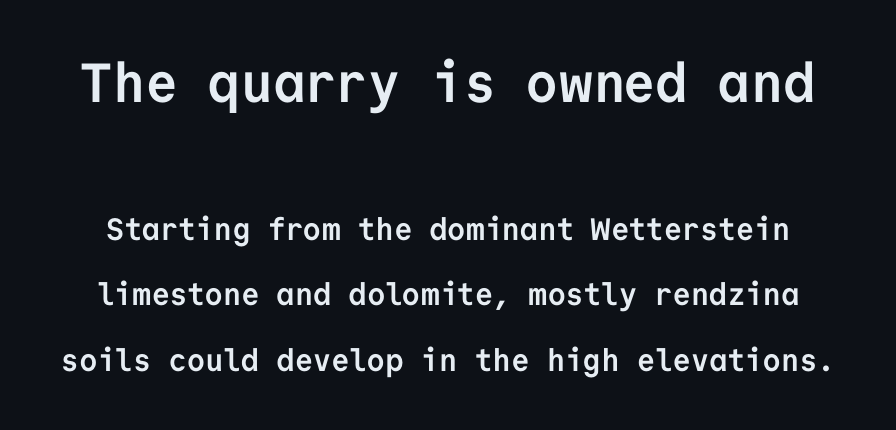
Designer's note — italics off, roman on. Does the leading feel generous? Absolutely, it's lavish. Is this a fixed-width face? Yes — each glyph sits in an identical cell. The area under the type is left untouched. Glyph-to-glyph distance matches everyday printed text.
